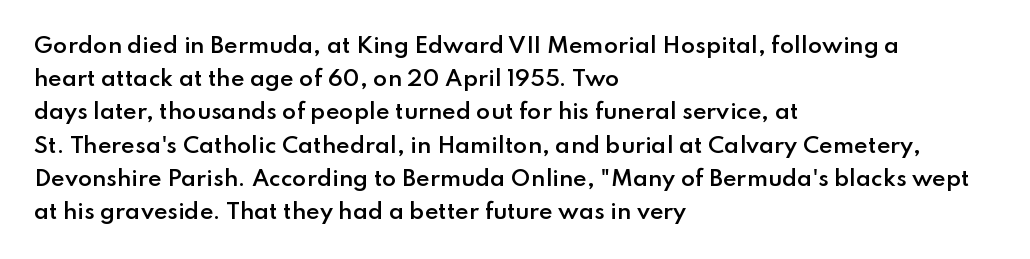
A typesetter would call this zero additional tracking. The foot of each line stays bare and open. Whoever set this chose a conventional vertical rhythm. Short and long lines alike share a common starting point at left. Stems and bowls a touch heavier than normal — semibold. The lettering stays uniformly vertical, giving the passage a roman look.
